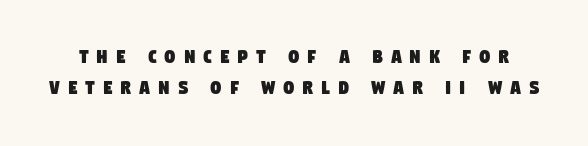
The image shows 21 px text type; set normal line spacing (1.49x), unusually wide letter spacing (+0.39 em), not underlined.
